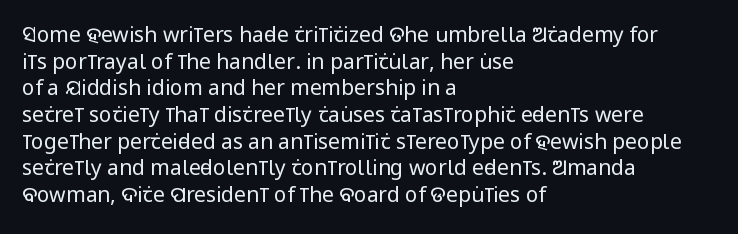
The image shows 21 px text type, upright; set left-aligned, normal line spacing (1.27x), normal letter spacing, not underlined.
